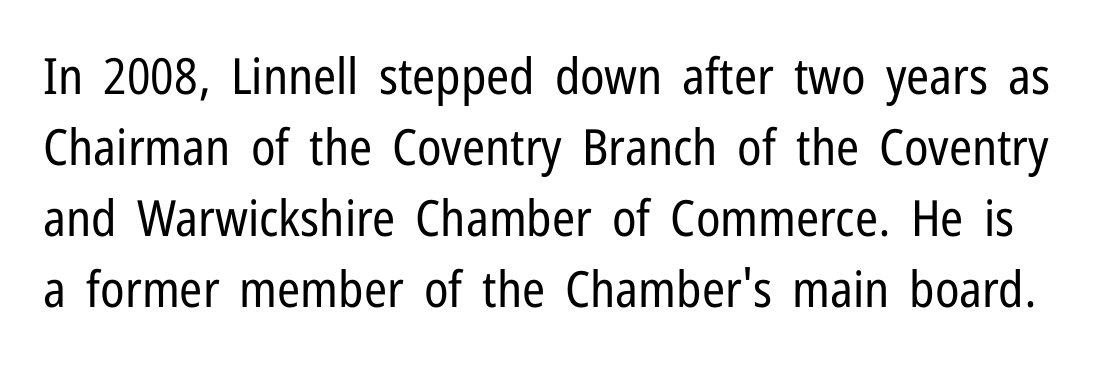
Whoever set this chose a conventional vertical rhythm. Varying glyph widths throughout — classic text-font behaviour. Are there feet on the stems? There aren't — it's a sans. Tracking here is standard; glyphs follow each other at the usual distance. The letters stand upright; this is a roman face.
